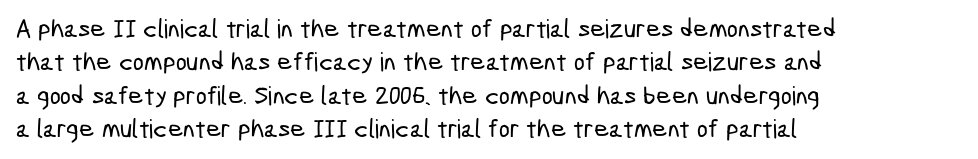
The image shows 26 px text type; set left-aligned, normal line spacing (1.28x), normal letter spacing, not underlined.
